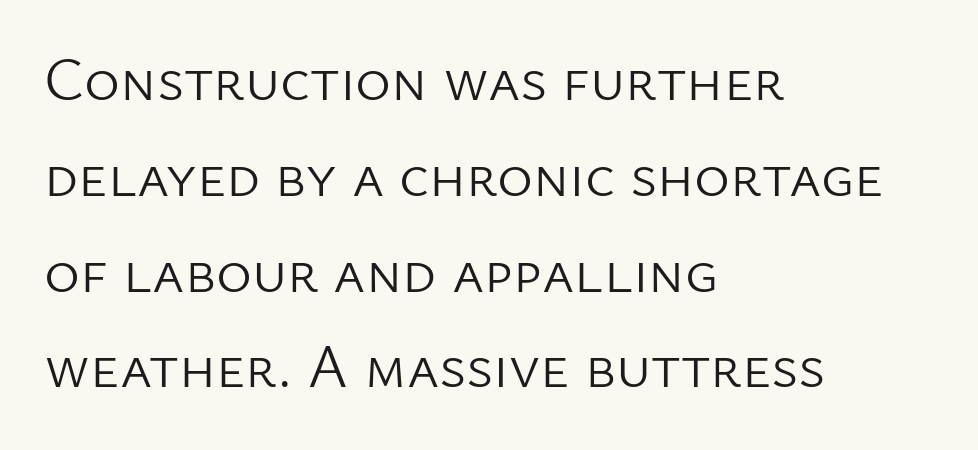
Q: Is the text bold? A: No.
Q: Is the text italic (slanted)? A: No, it is upright.
Q: Is the typeface a serif or a sans-serif typeface? A: Sans-serif.
Q: Is the text underlined? A: No.
Q: How is the paragraph aligned? A: Left-aligned.
Q: Is the spacing between letters normal or unusually wide? A: Normal.
Q: Is the spacing between lines tight, normal or loose? A: Normal.
Q: Width (condensed, normal, or wide)? A: Normal.
Q: Stroke contrast? A: Low.
Q: x-height? A: Medium.
Q: Monospaced? A: No.
